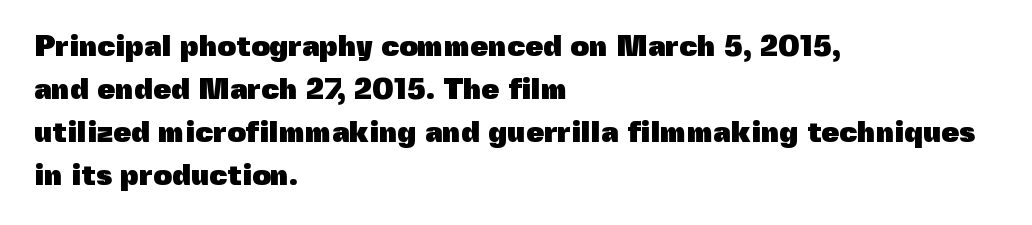
The image shows 29 px heavy sans-serif type, upright; set left-aligned, normal line spacing (1.48x), normal letter spacing, not underlined; a medium x-height.
